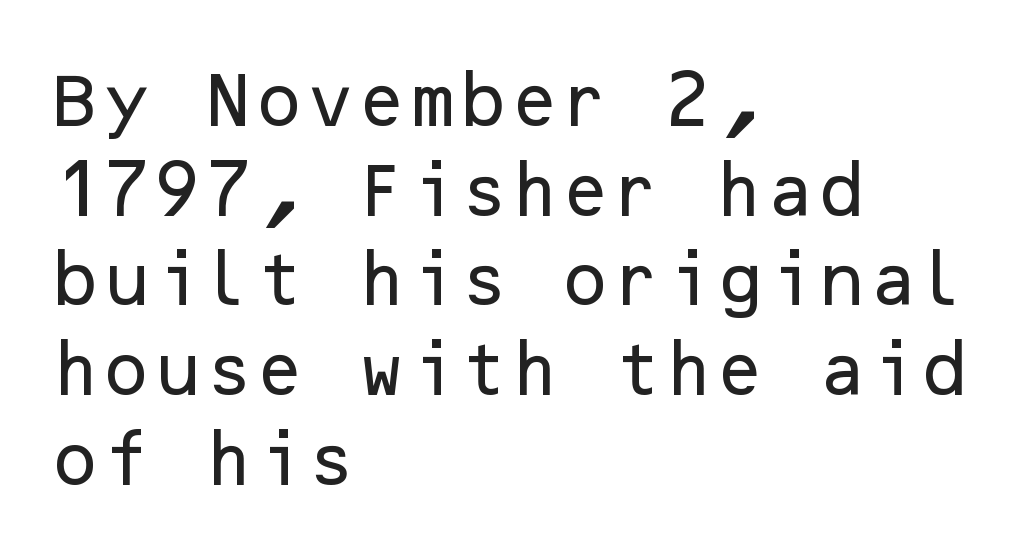
{"serif": "no", "italic": "no", "width": "normal", "stroke_contrast": "low", "x_height": "medium", "underline": "no", "align": "left", "line_spacing": "normal", "line_spacing_ratio": 1.52, "letter_spacing": "normal", "letter_spacing_em": 0.0, "glyph_px": 59}
